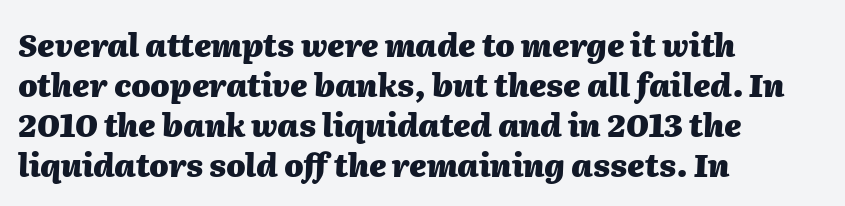
The image shows 31 px heavy type, italic (leaning right); set left-aligned, normal line spacing (1.29x), normal letter spacing, not underlined; medium stroke contrast and a medium x-height.
